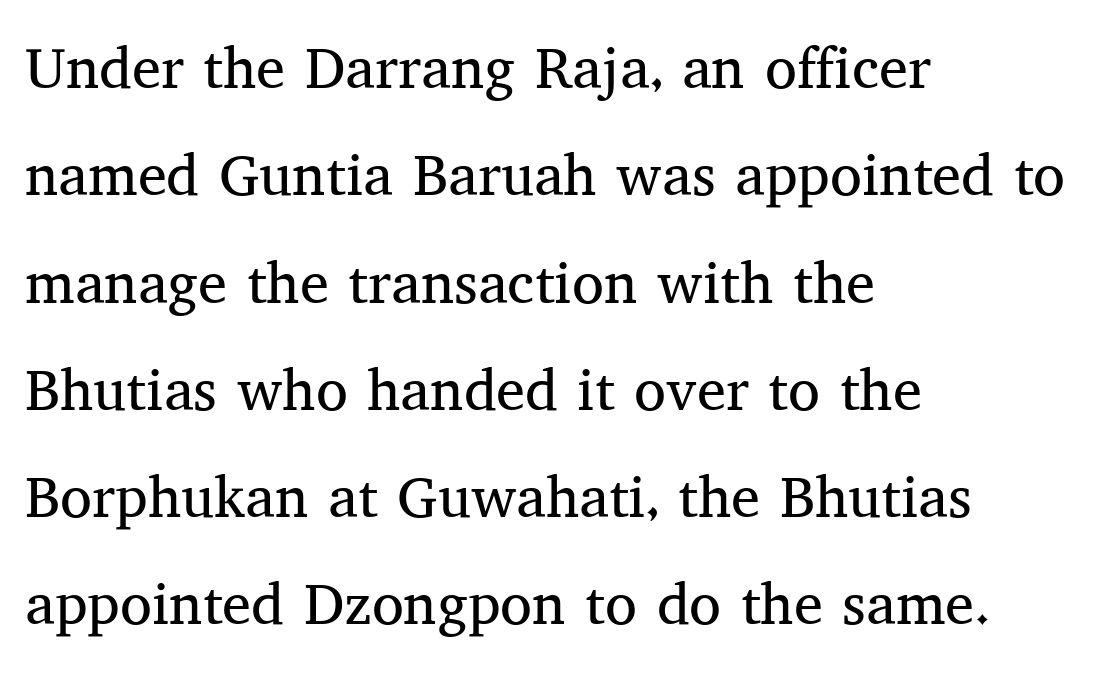
The image shows 58 px regular-weight serif type, upright; set left-aligned, line spacing 1.85x, normal letter spacing, not underlined; medium stroke contrast and a medium x-height.
